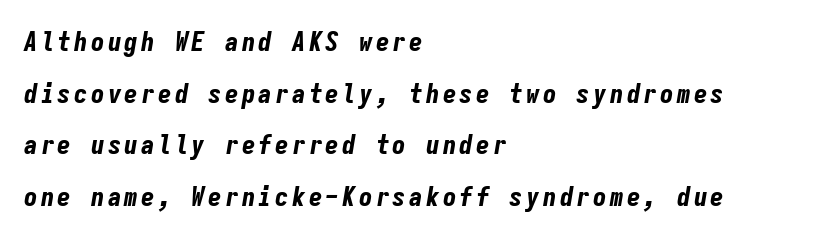
The image shows 27 px bold type, italic (leaning right); set left-aligned, loose line spacing (1.91x), not underlined.
